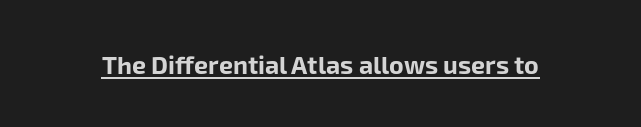
Q: Is the text bold? A: Yes.
Q: Is the text italic (slanted)? A: No, it is upright.
Q: Is the text underlined? A: Yes.
Q: Is the spacing between letters normal or unusually wide? A: Normal.
